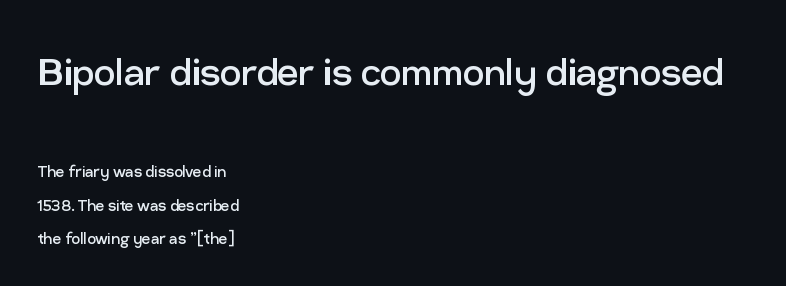
The image shows 47 px regular-weight sans-serif type, upright; set left-aligned, line spacing 1.76x, normal letter spacing, not underlined; the first (top) block is 2.47x larger; low stroke contrast and a medium x-height.
